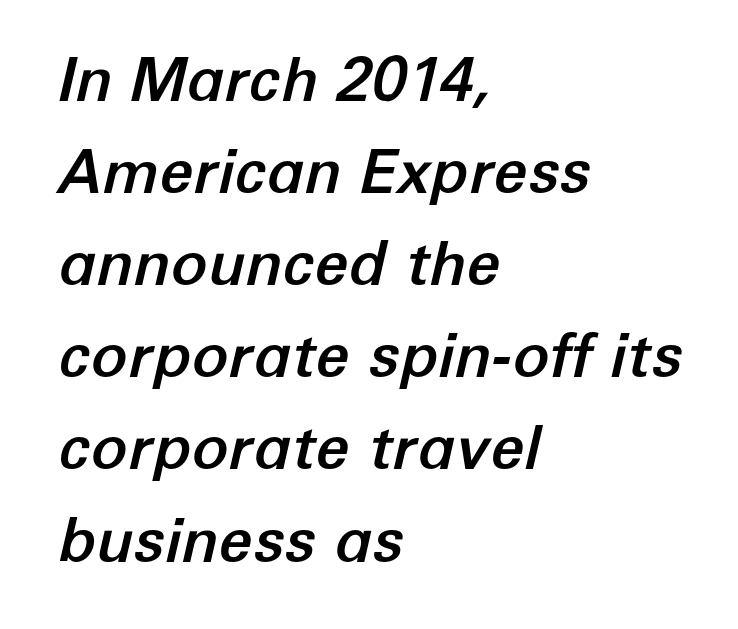
{"italic": "yes", "lean": "right", "slant_degrees": 12, "width": "normal", "stroke_contrast": "low", "x_height": "medium", "monospaced": "no", "underline": "no", "align": "left", "line_spacing": "normal", "line_spacing_ratio": 1.51, "letter_spacing": "normal", "letter_spacing_em": 0.0, "glyph_px": 61}
